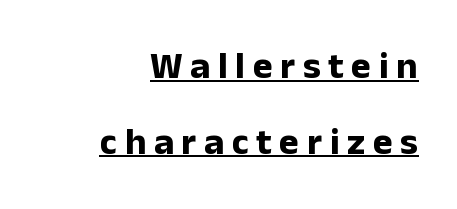
Q: Is the text bold? A: Yes.
Q: Is the text italic (slanted)? A: No, it is upright.
Q: Is the typeface a serif or a sans-serif typeface? A: Sans-serif.
Q: Is the text underlined? A: Yes.
Q: How is the paragraph aligned? A: Right-aligned.
Q: Is the spacing between letters normal or unusually wide? A: Unusually wide.
Q: Is the spacing between lines tight, normal or loose? A: Loose.
Q: Width (condensed, normal, or wide)? A: Normal.
Q: Stroke contrast? A: Low.
Q: x-height? A: Medium.
Q: Monospaced? A: No.
